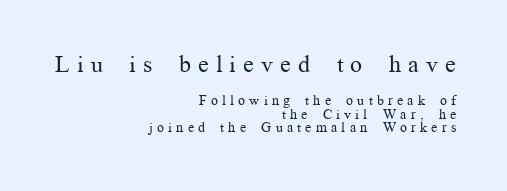
Q: Is the text bold? A: No.
Q: Is the text italic (slanted)? A: No, it is upright.
Q: Is the text underlined? A: No.
Q: How is the paragraph aligned? A: Right-aligned.
Q: Is the spacing between letters normal or unusually wide? A: Unusually wide.
Q: Is the spacing between lines tight, normal or loose? A: Tight.
Q: Which block of text is set in a larger size, the first (top) or the second (bottom)? A: The first (top) one.
